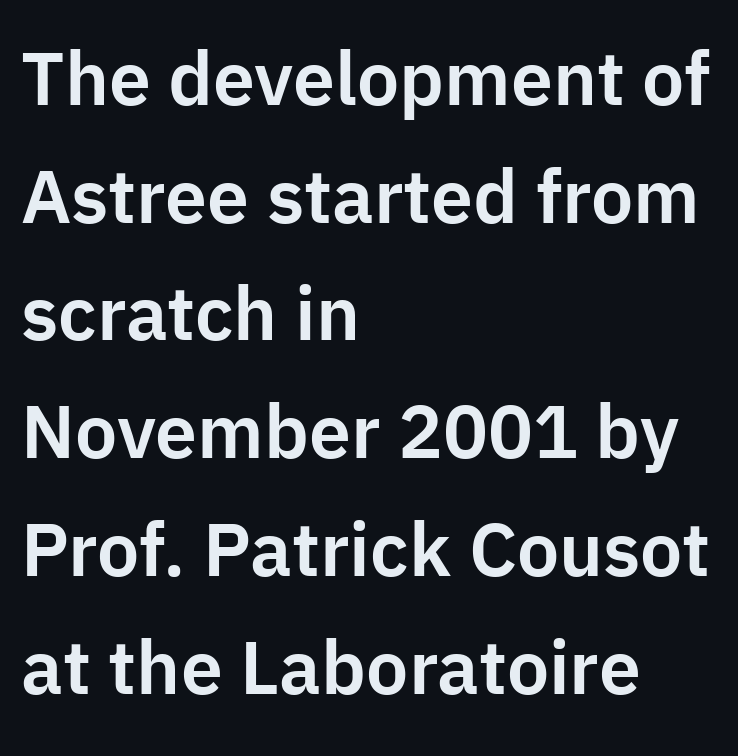
The line texture is even and compact thanks to regular tracking. These lines are set flush left with a ragged right edge. Clear beneath every line of the passage. Notice how the stems are strictly vertical — no italics here.
